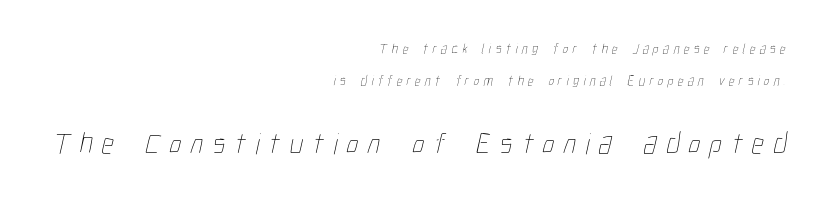
Nothing heavy about these letters — not bold at all. Display-style spreading of the glyphs; the letterfit is very open. The letters advance in unequal steps, a hallmark of proportional type. The glyphs are unaccompanied by any horizontal stroke below them.
